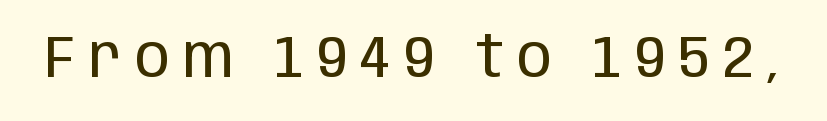
The image shows 58 px regular-weight, condensed sans-serif type, upright; set unusually wide letter spacing (+0.23 em), not underlined; low stroke contrast and a large x-height.
